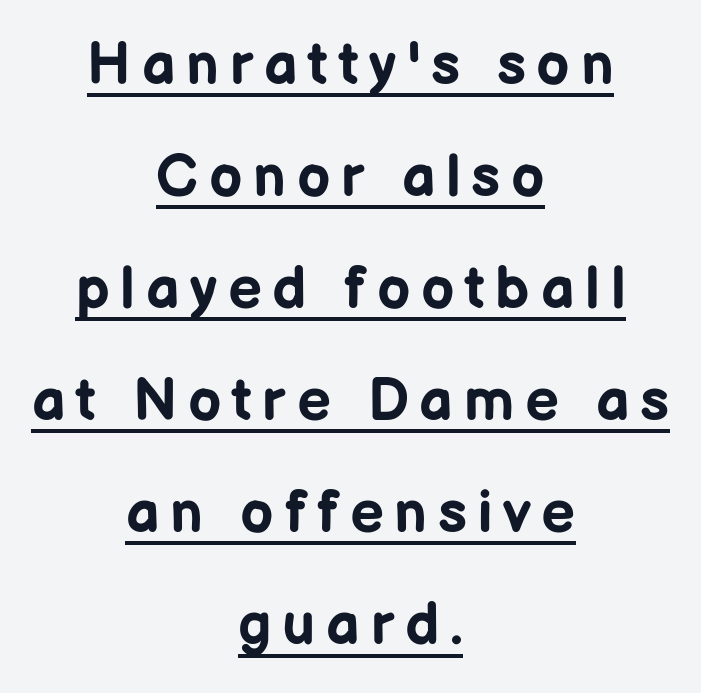
The image shows 59 px bold sans-serif type, upright; set centered, loose line spacing (1.9x), underlined; low stroke contrast and a medium x-height.
